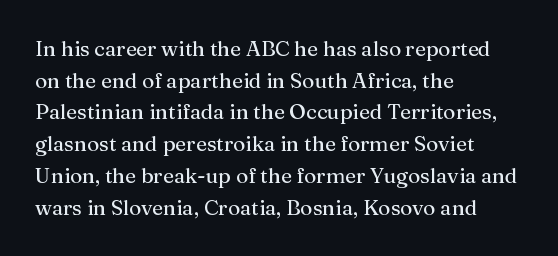
Has an underline been added? It has not. Do the letters lean? They stand straight. Notice how descenders clear the ascenders below comfortably — that's standard leading. The line texture is even and compact thanks to regular tracking.
